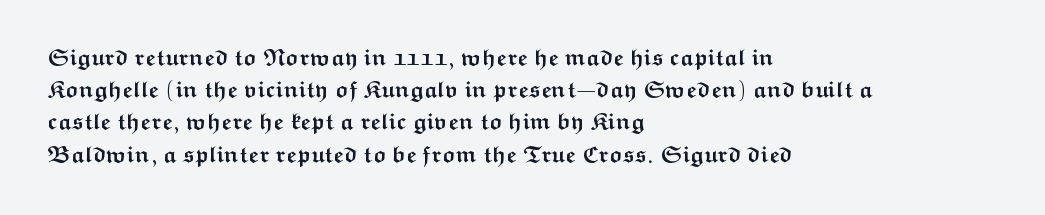
Teacher's note: observe the even left margin — that is flush-left alignment. Tracking here is standard; glyphs follow each other at the usual distance. Horizontal bands of white between lines are of average thickness. Is the type bold? Yes — the strokes are clearly thick and heavy. This is the regular roman posture of the typeface.
